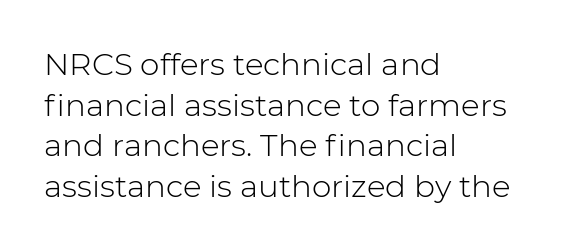
To sum up the face: it is a sans, with no serifs. Tracking value appears to be zero — textbook default spacing. Unbolded letterforms with no extra heft. Here the designer chose a conventional face with non-uniform glyph widths.
